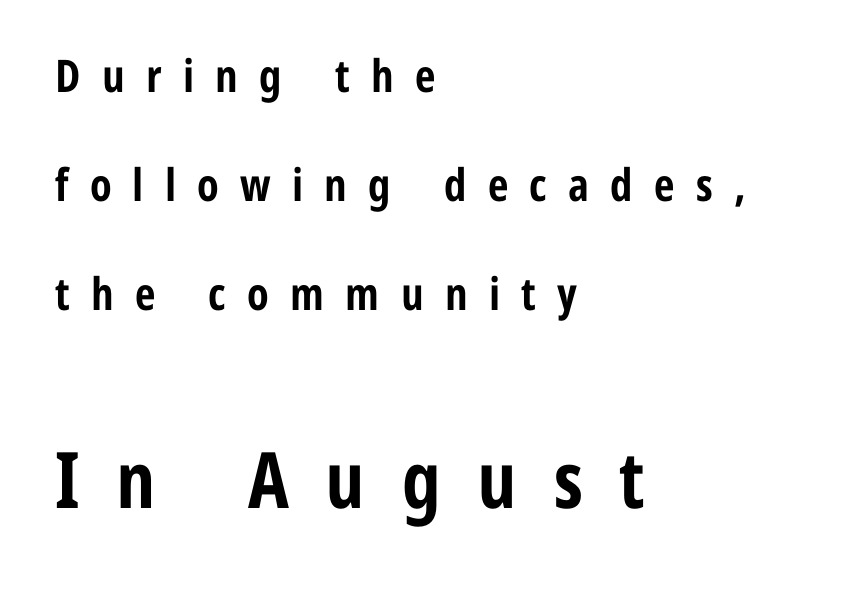
Q: Is the text bold? A: Yes.
Q: Is the text italic (slanted)? A: No, it is upright.
Q: Is the typeface a serif or a sans-serif typeface? A: Sans-serif.
Q: Is the text underlined? A: No.
Q: How is the paragraph aligned? A: Left-aligned.
Q: Is the spacing between letters normal or unusually wide? A: Unusually wide.
Q: Is the spacing between lines tight, normal or loose? A: Loose.
Q: Which block of text is set in a larger size, the first (top) or the second (bottom)? A: The second (bottom) one.
Q: Width (condensed, normal, or wide)? A: Condensed.
Q: Stroke contrast? A: Low.
Q: x-height? A: Medium.
Q: Monospaced? A: No.
